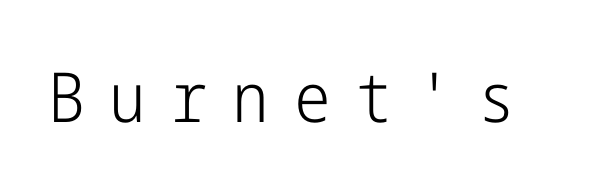
The image shows 69 px light, condensed sans-serif type, upright; set unusually wide letter spacing (+0.36 em), not underlined; low stroke contrast and a medium x-height.
